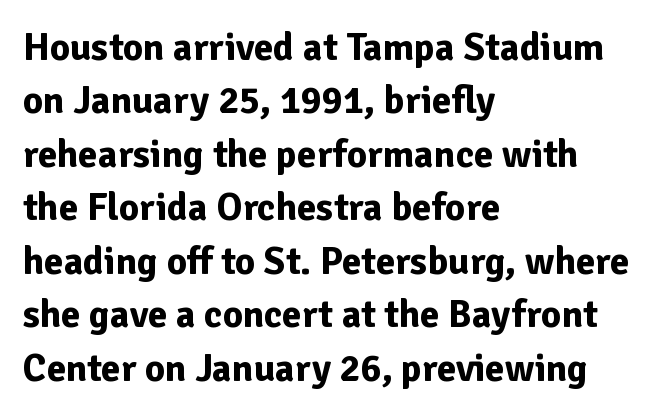
The compositor pushed each line to the left boundary. Nothing sits at the stroke ends, so this counts as sans-serif. Each new line begins a customary step beneath the previous one. These lines keep a tight, regular rhythm from letter to letter. This is the regular roman posture of the typeface. Letters rest on an invisible, unmarked baseline.
